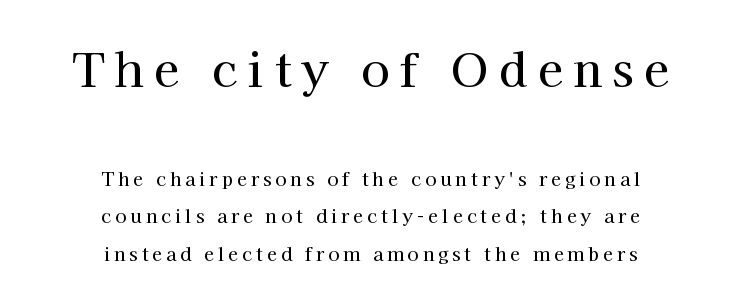
The image shows 46 px serif type, upright; set centered, loose line spacing (2.07x), unusually wide letter spacing (+0.23 em), not underlined; the first (top) block is 2.56x larger; high stroke contrast and a medium x-height.
